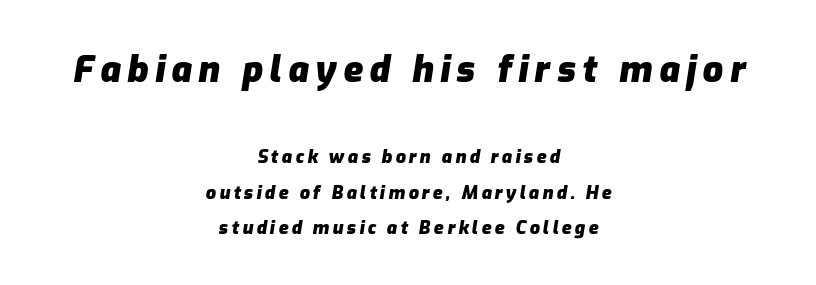
Q: Is the text bold? A: Yes.
Q: Is the text italic (slanted)? A: Yes, it leans right by about 9 degrees.
Q: Is the text underlined? A: No.
Q: How is the paragraph aligned? A: Centered.
Q: Is the spacing between lines tight, normal or loose? A: Loose.
Q: Which block of text is set in a larger size, the first (top) or the second (bottom)? A: The first (top) one.
Q: Width (condensed, normal, or wide)? A: Normal.
Q: Stroke contrast? A: Low.
Q: x-height? A: Medium.
Q: Monospaced? A: No.
